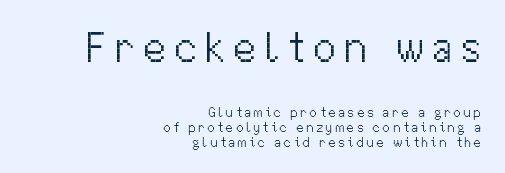
The image shows 43 px light sans-serif type, upright; set right-aligned, tight line spacing (1.06x), not underlined; the first (top) block is 3.07x larger; medium stroke contrast and a medium x-height.
